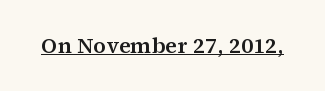
Compared with typical body copy, the letter spacing here is the same. Honestly, the underline is the first thing you notice here. No italicization has been applied; the sample stays upright.
